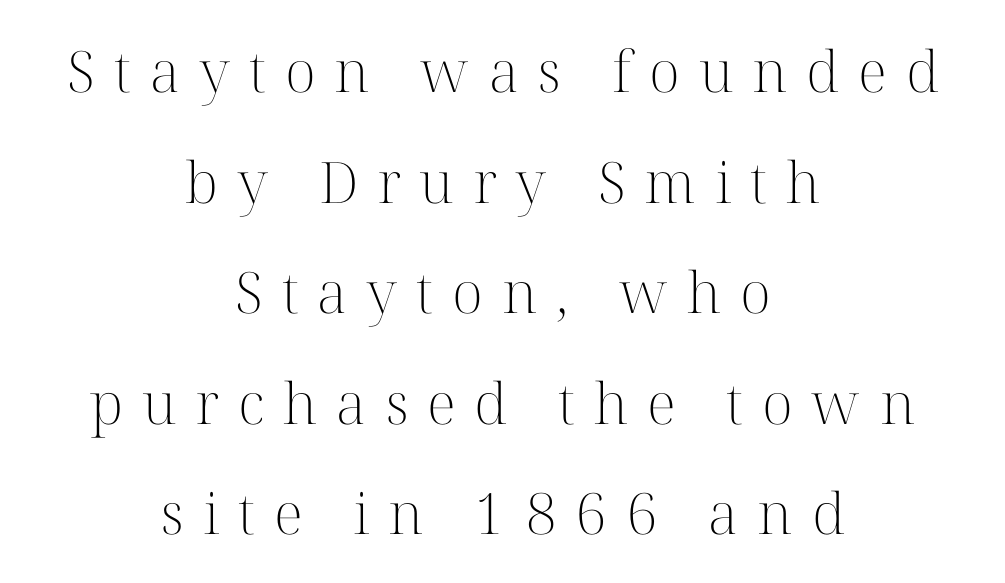
Think of a printed novel: that variable character pitch is what you see here. In terms of posture, this sample is upright. The font sits on the lighter half of the weight spectrum, regular included. The strip under each line holds only bare page. The face used here is seriffed, in the tradition of book romans.
